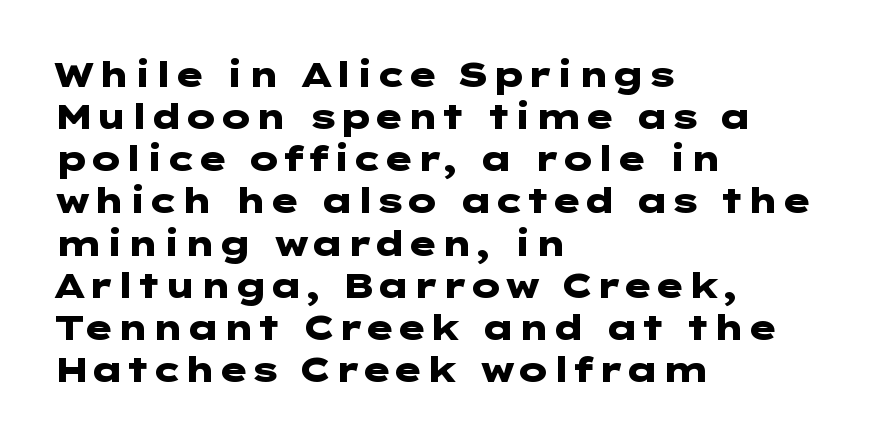
Q: Is the text bold? A: Yes.
Q: Is the text italic (slanted)? A: No, it is upright.
Q: Is the typeface a serif or a sans-serif typeface? A: Sans-serif.
Q: Is the text underlined? A: No.
Q: How is the paragraph aligned? A: Left-aligned.
Q: Is the spacing between letters normal or unusually wide? A: Normal.
Q: Width (condensed, normal, or wide)? A: Wide.
Q: Stroke contrast? A: Low.
Q: x-height? A: Medium.
